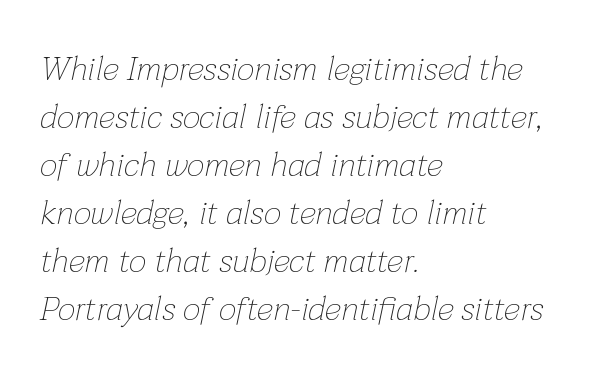
{"italic": "yes", "lean": "right", "slant_degrees": 12, "bold": "no", "weight": "thin", "width": "normal", "stroke_contrast": "low", "x_height": "medium", "monospaced": "no", "underline": "no", "align": "left", "line_spacing": "normal", "line_spacing_ratio": 1.41, "letter_spacing": "normal", "letter_spacing_em": 0.0, "glyph_px": 34}
